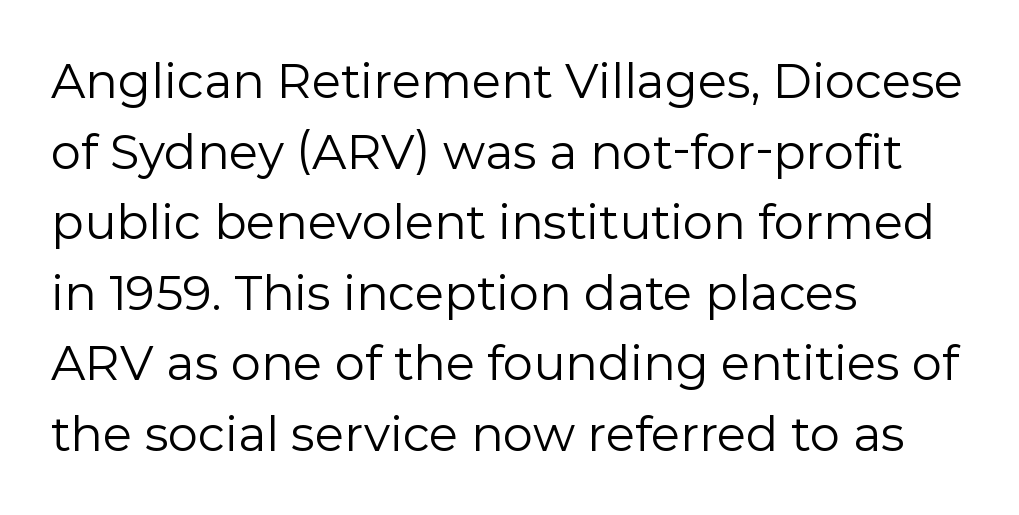
Q: Is the text bold? A: No.
Q: Is the text italic (slanted)? A: No, it is upright.
Q: Is the typeface a serif or a sans-serif typeface? A: Sans-serif.
Q: Is the text underlined? A: No.
Q: How is the paragraph aligned? A: Left-aligned.
Q: Is the spacing between letters normal or unusually wide? A: Normal.
Q: Is the spacing between lines tight, normal or loose? A: Normal.
Q: Width (condensed, normal, or wide)? A: Normal.
Q: Stroke contrast? A: Low.
Q: x-height? A: Medium.
Q: Monospaced? A: No.
